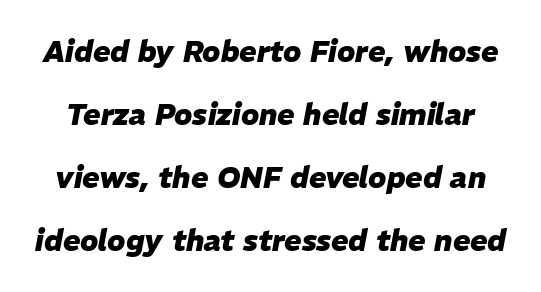
Q: Is the text bold? A: Yes.
Q: Is the text italic (slanted)? A: Yes, it leans right by about 11 degrees.
Q: Is the text underlined? A: No.
Q: Is the spacing between letters normal or unusually wide? A: Normal.
Q: Is the spacing between lines tight, normal or loose? A: Loose.
Q: Width (condensed, normal, or wide)? A: Normal.
Q: Stroke contrast? A: Low.
Q: x-height? A: Medium.
Q: Monospaced? A: No.
